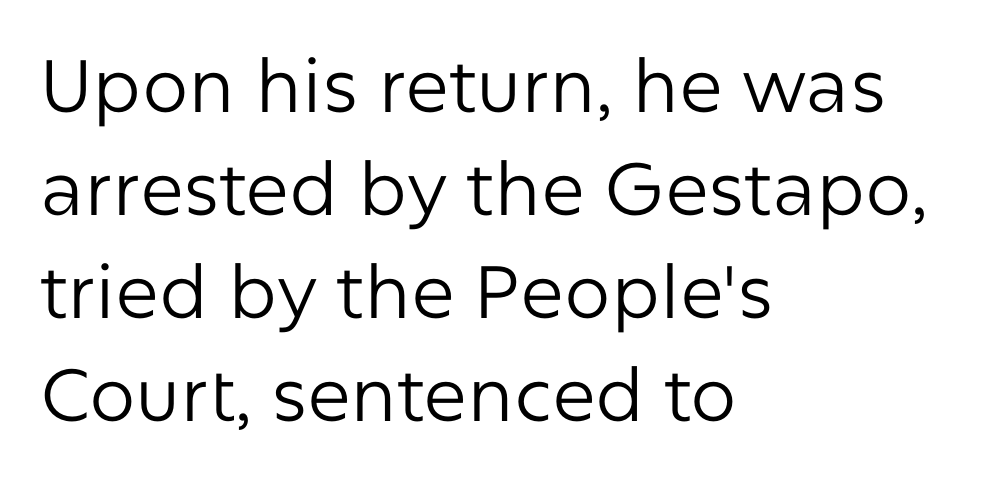
The image shows 74 px regular-weight sans-serif type, upright; set left-aligned, normal line spacing (1.39x), normal letter spacing, not underlined; low stroke contrast and a medium x-height.
